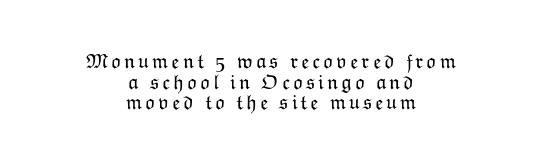
The image shows 21 px text type, upright; set centered, tight line spacing (0.98x), not underlined.
